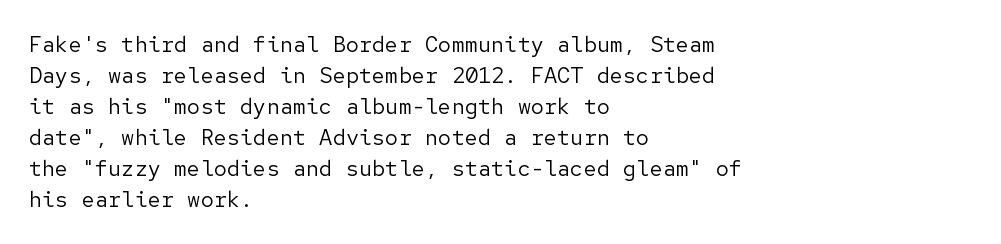
The words here are not underlined. Default kerning and tracking; the words read as compact shapes. The paragraph shown leans on its left margin. Posture: straight, roman, zero tilt. Vertical stems look standard width or narrower in stroke. Vertical spacing — default.
